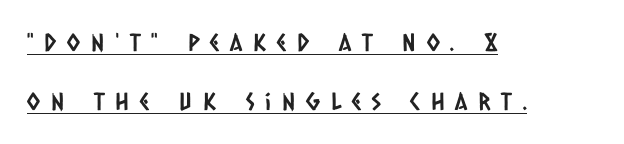
{"underline": "yes", "align": "left", "line_spacing": "loose", "line_spacing_ratio": 2.47, "letter_spacing": "wide", "letter_spacing_em": 0.45, "glyph_px": 24}
